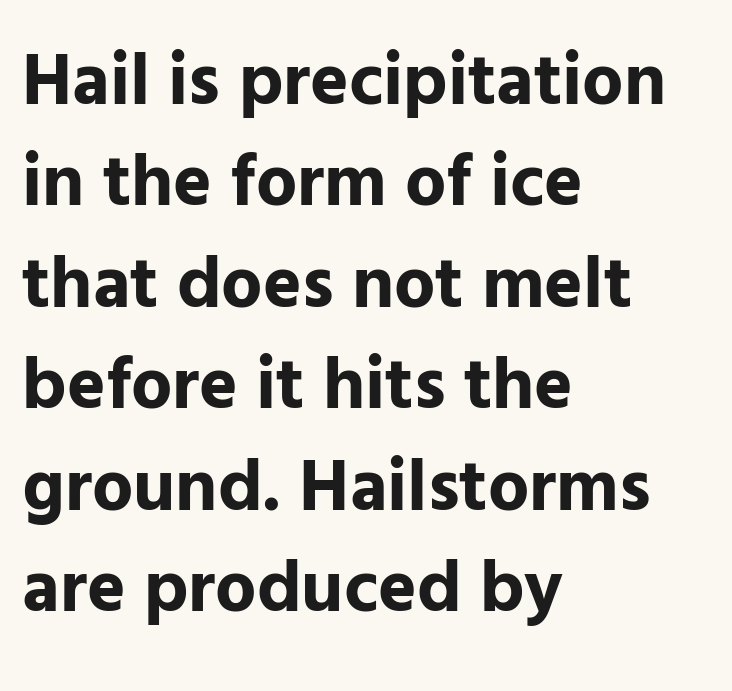
{"serif": "no", "italic": "no", "bold": "yes", "weight": "bold", "width": "normal", "stroke_contrast": "low", "x_height": "medium", "monospaced": "no", "underline": "no", "align": "left", "line_spacing": "normal", "line_spacing_ratio": 1.39, "letter_spacing": "normal", "letter_spacing_em": 0.0, "glyph_px": 73}
